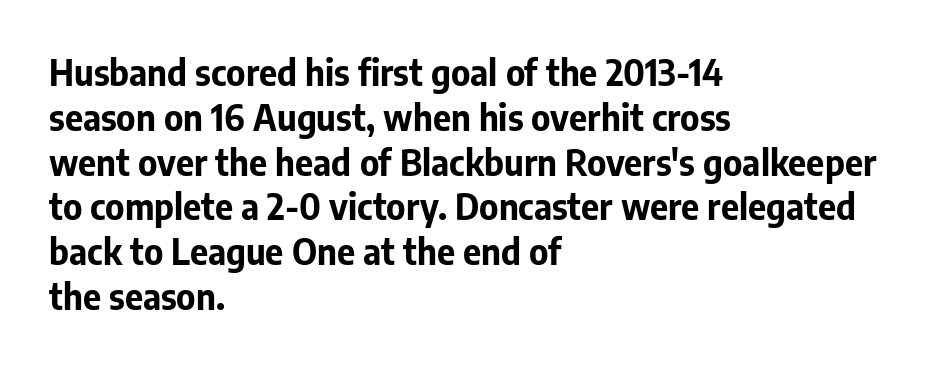
Caption: standard tracking, unaltered. Leading matches the norm, producing a regular column. Examine the stroke ends and you'll find no serifs. Notice how the passage keeps a crisp vertical edge on the left only. The glyphs are unaccompanied by any horizontal stroke below them. Notice how the stems are strictly vertical — no italics here.
